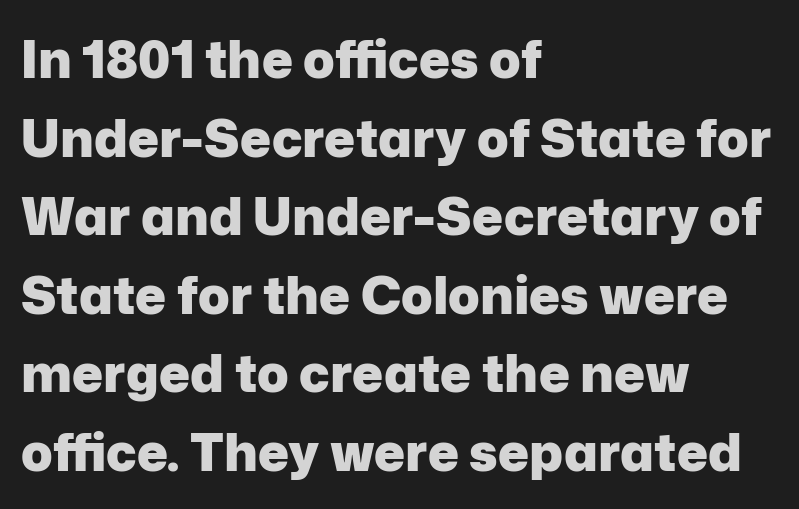
{"serif": "no", "italic": "no", "bold": "yes", "weight": "heavy", "width": "normal", "stroke_contrast": "low", "x_height": "medium", "monospaced": "no", "underline": "no", "align": "left", "line_spacing": "normal", "line_spacing_ratio": 1.51, "letter_spacing": "normal", "letter_spacing_em": 0.0, "glyph_px": 52}
